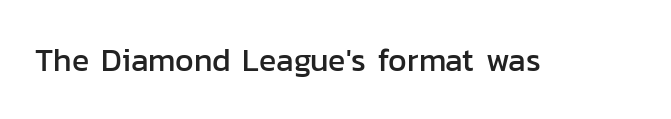
Rendered with straight, roman letterforms. You could not count columns in this text — the font is proportionally spaced. Rule under the text: the space is simply empty. The letters carry no serifs — their stems end cleanly without finishing strokes. This sample uses plain, unmodified letter spacing.
